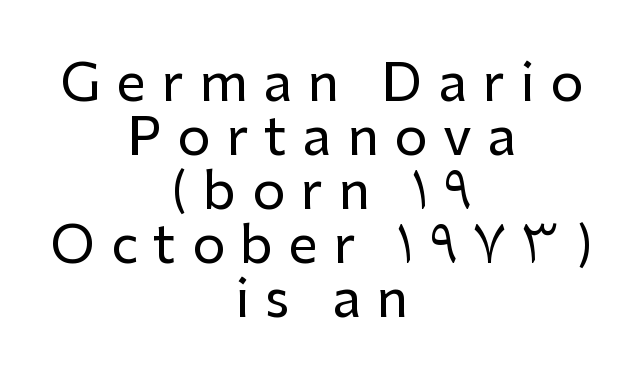
Proportional: the letters do not fall into vertical columns. This sample uses expanded letter spacing, leaving extra air between glyphs. The paragraph has two soft edges and a firm central axis. Leading is clearly below the norm, producing a dense column. Tall strokes in this sample are plumb rather than angled. No word sits above an underline.
